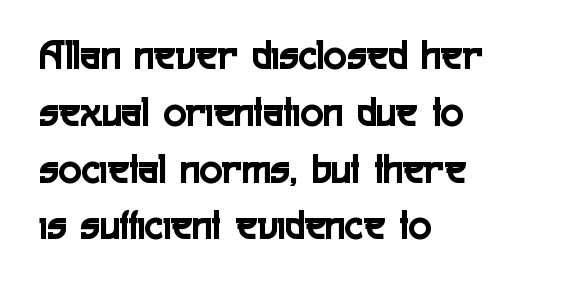
The block of text has a typical density, with ordinary space between rows. The compositor pushed each line to the left boundary. The rendering keeps characters at their native spacing. This sample uses a sans-serif face.
